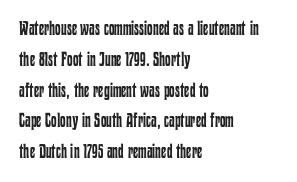
{"italic": "no", "bold": "no", "underline": "no", "align": "left", "line_spacing": "normal", "line_spacing_ratio": 1.54, "letter_spacing": "normal", "letter_spacing_em": 0.0, "glyph_px": 20}
